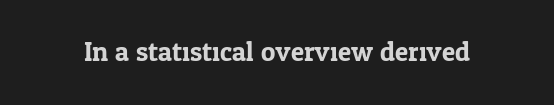
Q: Is the text italic (slanted)? A: No, it is upright.
Q: Is the text underlined? A: No.
Q: Is the spacing between letters normal or unusually wide? A: Normal.
